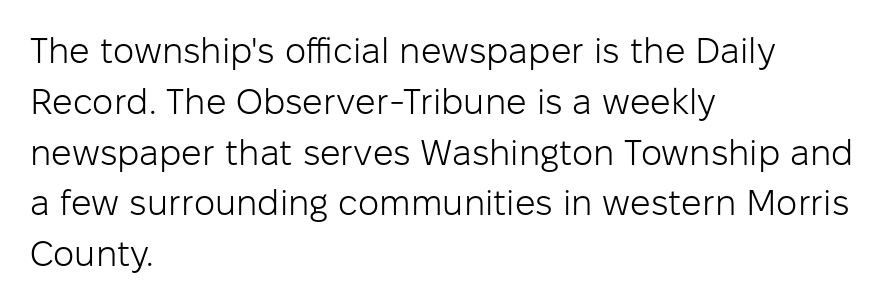
Descenders hang freely into open space. Horizontal alignment here is leftward, the default for most running prose. Ink coverage per letter is moderate at most. The letters stand upright; this is a roman face. Is there much room between lines? A standard amount, neither cramped nor airy. Characters follow at the spacing the type designer built in.
